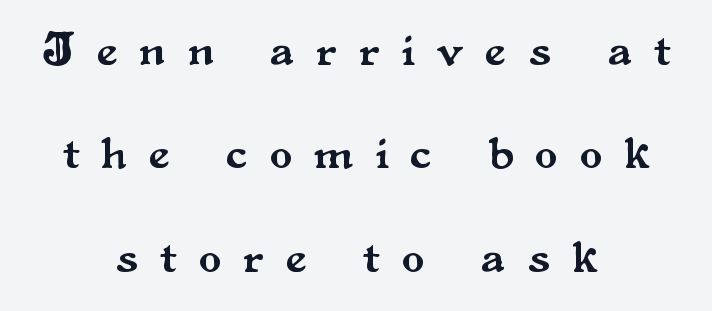
The image shows 46 px serif type, upright; set centered, loose line spacing (2.25x), unusually wide letter spacing (+0.49 em), not underlined; medium stroke contrast and a small x-height.
